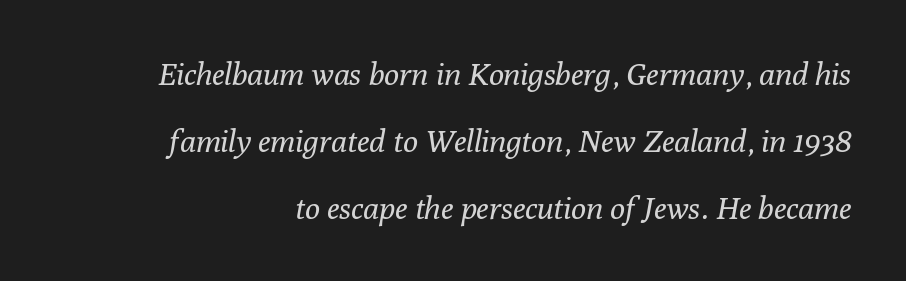
Letterform terminals end in serifs throughout the passage. Think of a printed novel: that variable character pitch is what you see here. Think standard paragraph weight, or any step lighter than that. Regarding leading, the lines here are spaced well apart. Is the type slanted? Yes — the strokes lean at a clear angle. Nobody touched the tracking dial on this one.
